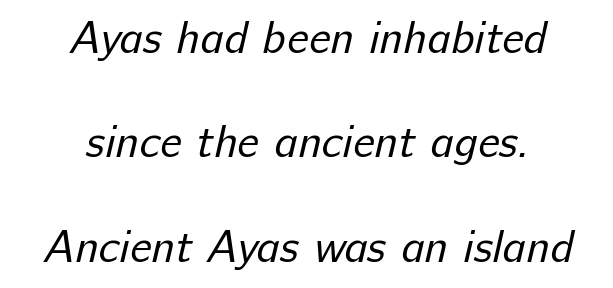
The image shows 45 px regular-weight sans-serif type; set centered, loose line spacing (2.32x), normal letter spacing, not underlined; low stroke contrast and a medium x-height.
